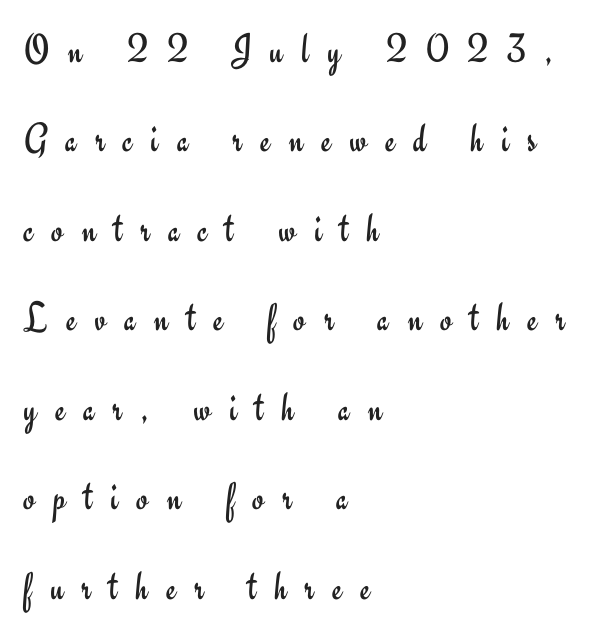
The image shows 42 px regular-weight sans-serif type; set left-aligned, loose line spacing (2.13x), unusually wide letter spacing (+0.44 em), not underlined; low stroke contrast and a small x-height.
